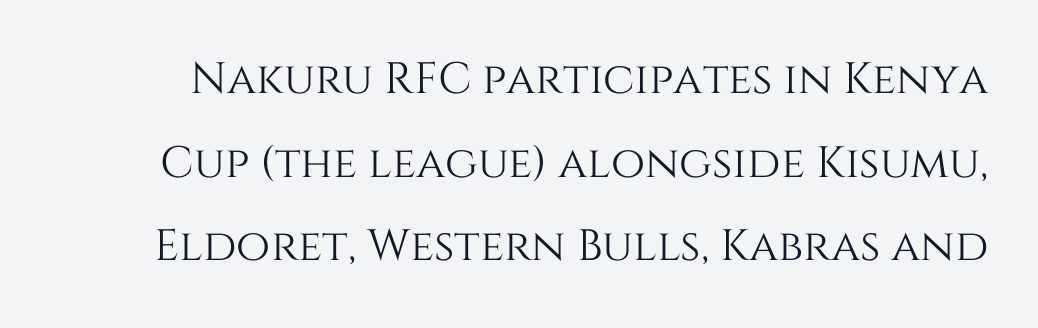
The image shows 44 px text type, upright; set loose line spacing (1.9x), normal letter spacing, not underlined; medium stroke contrast and a large x-height.
